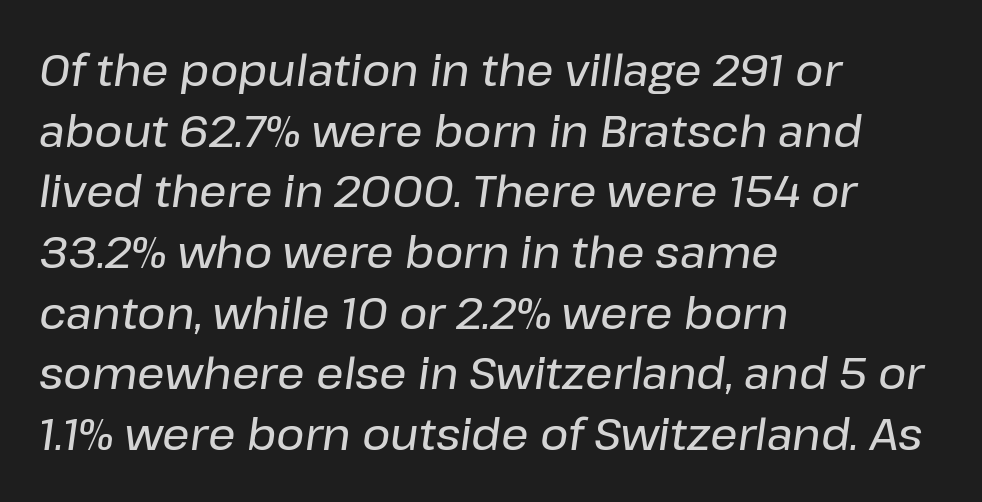
Q: Is the text italic (slanted)? A: Yes, it leans right by about 8 degrees.
Q: Is the text underlined? A: No.
Q: How is the paragraph aligned? A: Left-aligned.
Q: Is the spacing between letters normal or unusually wide? A: Normal.
Q: Is the spacing between lines tight, normal or loose? A: Normal.
Q: Width (condensed, normal, or wide)? A: Normal.
Q: Stroke contrast? A: Low.
Q: x-height? A: Medium.
Q: Monospaced? A: No.
